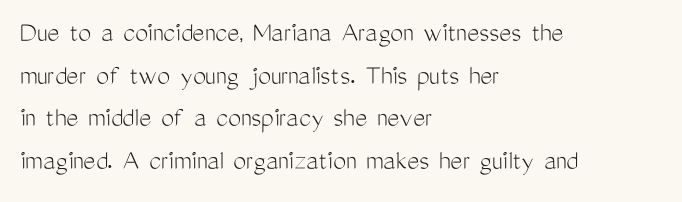
Q: Is the text bold? A: No.
Q: Is the text italic (slanted)? A: No, it is upright.
Q: Is the typeface a serif or a sans-serif typeface? A: Sans-serif.
Q: Is the text underlined? A: No.
Q: How is the paragraph aligned? A: Left-aligned.
Q: Is the spacing between letters normal or unusually wide? A: Normal.
Q: Is the spacing between lines tight, normal or loose? A: Normal.
Q: Width (condensed, normal, or wide)? A: Condensed.
Q: Stroke contrast? A: Medium.
Q: x-height? A: Medium.
Q: Monospaced? A: No.
